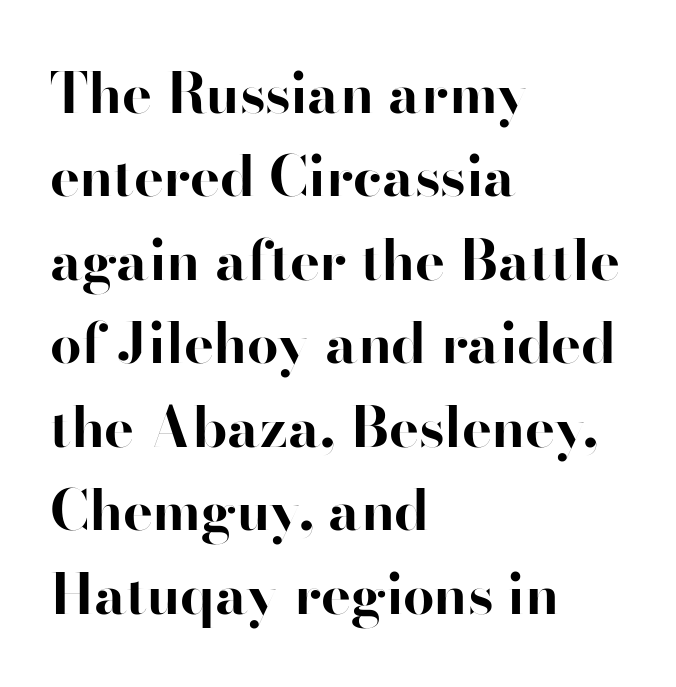
Anything drawn beneath the words? Only blank space. Heavy, bold letterforms. Rows of type keep a routine distance in the vertical direction. Look at the bottom of the vertical strokes: they stop flat, with no serifs. The tracking reads as untouched default to a designer's eye.
